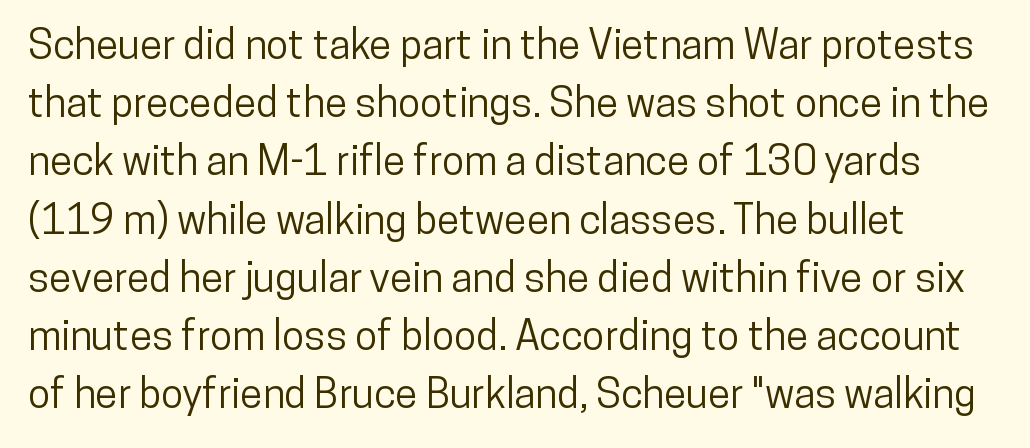
The image shows 41 px condensed sans-serif type, upright; set normal line spacing (1.42x), normal letter spacing, not underlined; low stroke contrast and a medium x-height.
